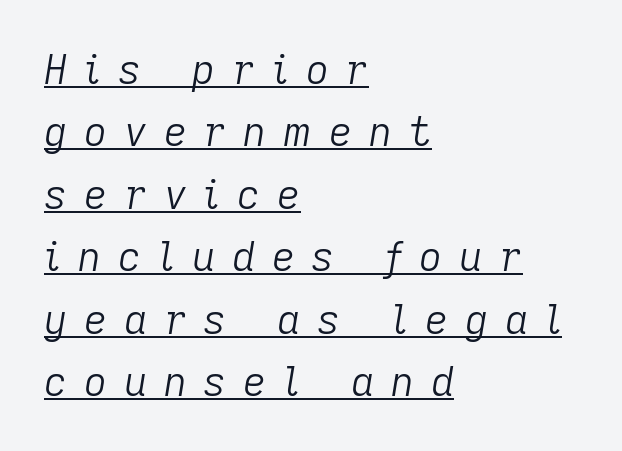
The words here are underlined. Is this a fixed-width face? No — the glyphs have proportional, varying widths. You could only call the tracking loose — the letters float apart. One glance says typical: line gaps are just what's usual. Think standard paragraph weight, or any step lighter than that. This sample is left-justified, so line endings fall wherever the words run out.
